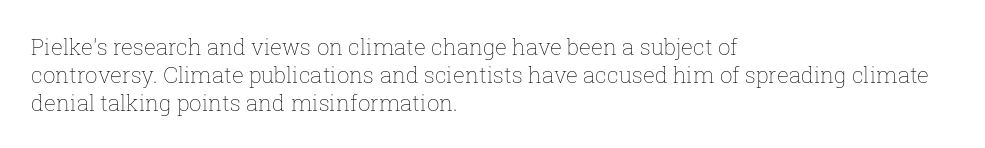
No extra ink here — the face is not bold. Students, observe: this is what conventionally led text looks like. Visually the block forms a straight wall on the left and a jagged coastline on the right. Clear beneath every line of the passage.
